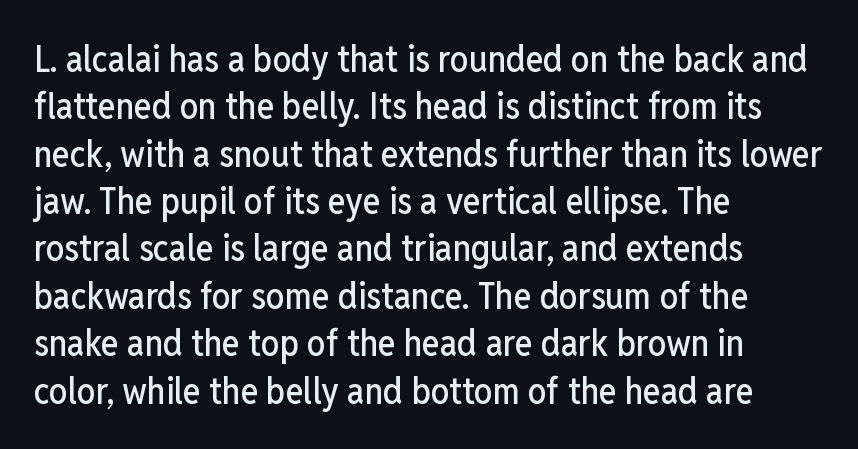
No feet cap the strokes, marking this as sans-serif type. The designer left line spacing at the default. There is no visible air inserted between adjacent glyphs. Caption: multi-line text, flush left, ragged right. The face used here is proportionally spaced, like ordinary book or web type. This is the regular roman posture of the typeface.
